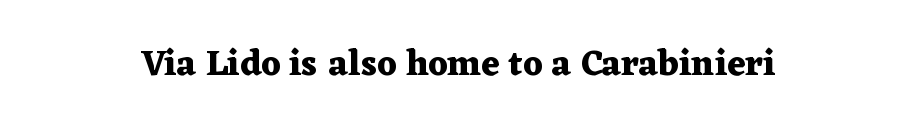
Q: Is the text bold? A: Yes.
Q: Is the text italic (slanted)? A: No, it is upright.
Q: Is the typeface a serif or a sans-serif typeface? A: Serif.
Q: Is the text underlined? A: No.
Q: How is the paragraph aligned? A: Centered.
Q: Is the spacing between letters normal or unusually wide? A: Normal.
Q: Width (condensed, normal, or wide)? A: Wide.
Q: Stroke contrast? A: Medium.
Q: x-height? A: Medium.
Q: Monospaced? A: No.
